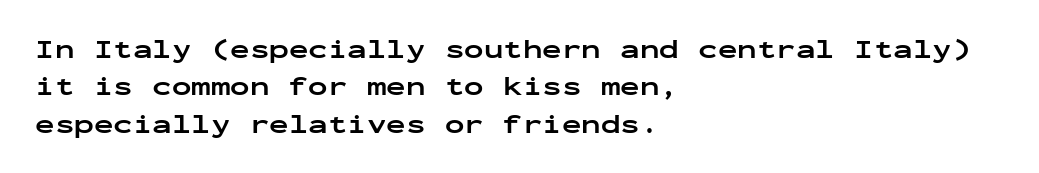
Q: Is the text bold? A: Yes.
Q: Is the text italic (slanted)? A: No, it is upright.
Q: Is the text underlined? A: No.
Q: How is the paragraph aligned? A: Left-aligned.
Q: Is the spacing between letters normal or unusually wide? A: Normal.
Q: Is the spacing between lines tight, normal or loose? A: Normal.
